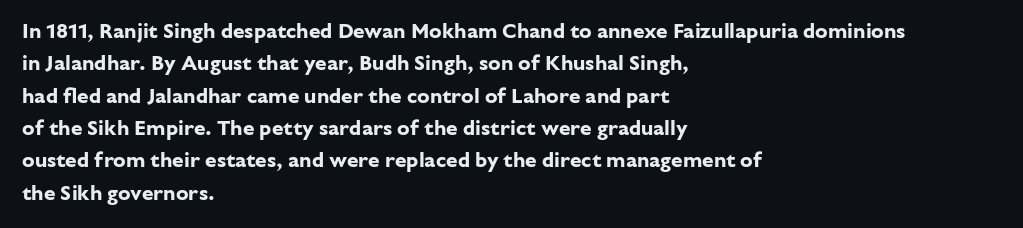
Q: Is the text bold? A: Yes.
Q: Is the text italic (slanted)? A: No, it is upright.
Q: Is the text underlined? A: No.
Q: How is the paragraph aligned? A: Left-aligned.
Q: Is the spacing between letters normal or unusually wide? A: Normal.
Q: Is the spacing between lines tight, normal or loose? A: Normal.
